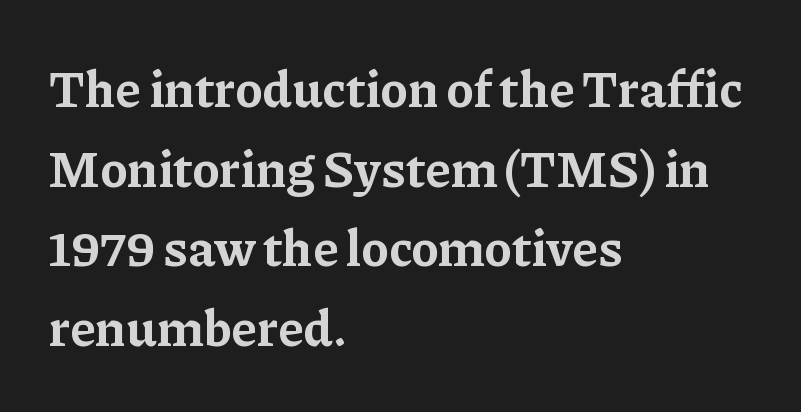
The image shows 52 px bold serif type, upright; set left-aligned, normal line spacing (1.53x), normal letter spacing, not underlined; low stroke contrast and a medium x-height.
